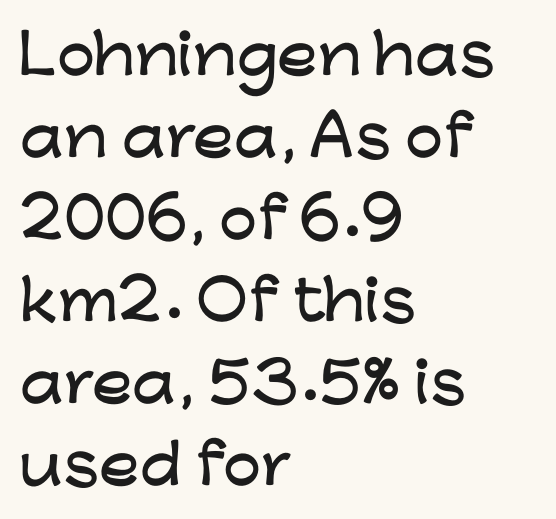
Q: Is the text italic (slanted)? A: No, it is upright.
Q: Is the typeface a serif or a sans-serif typeface? A: Sans-serif.
Q: Is the text underlined? A: No.
Q: How is the paragraph aligned? A: Left-aligned.
Q: Is the spacing between letters normal or unusually wide? A: Normal.
Q: Is the spacing between lines tight, normal or loose? A: Normal.
Q: Width (condensed, normal, or wide)? A: Wide.
Q: Stroke contrast? A: Low.
Q: x-height? A: Medium.
Q: Monospaced? A: No.
